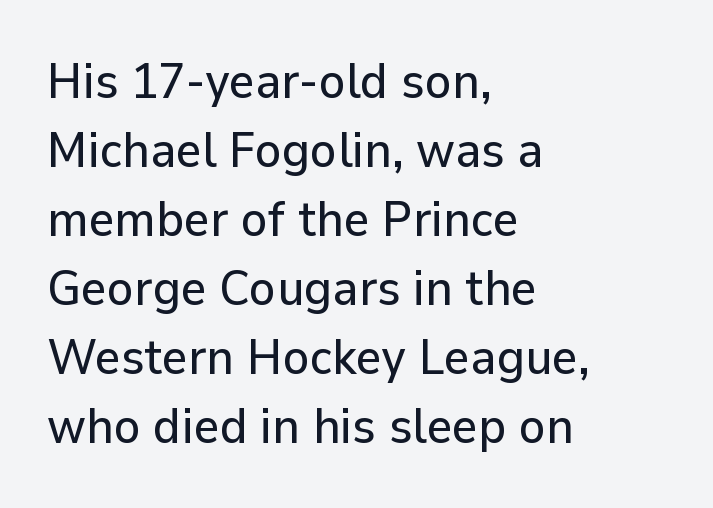
The image shows 50 px sans-serif type, upright; set left-aligned, normal line spacing (1.38x), normal letter spacing, not underlined; low stroke contrast and a medium x-height.
